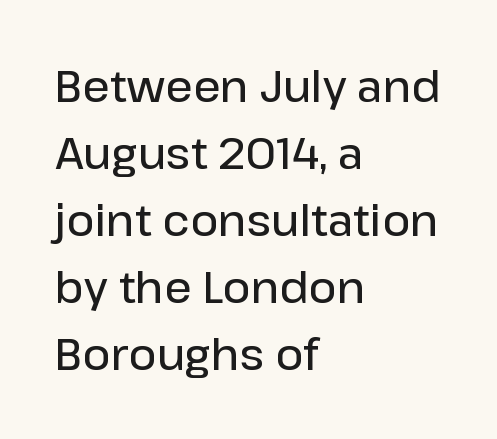
The image shows 43 px semibold sans-serif type, upright; set left-aligned, normal line spacing (1.56x), normal letter spacing, not underlined; low stroke contrast and a medium x-height.
